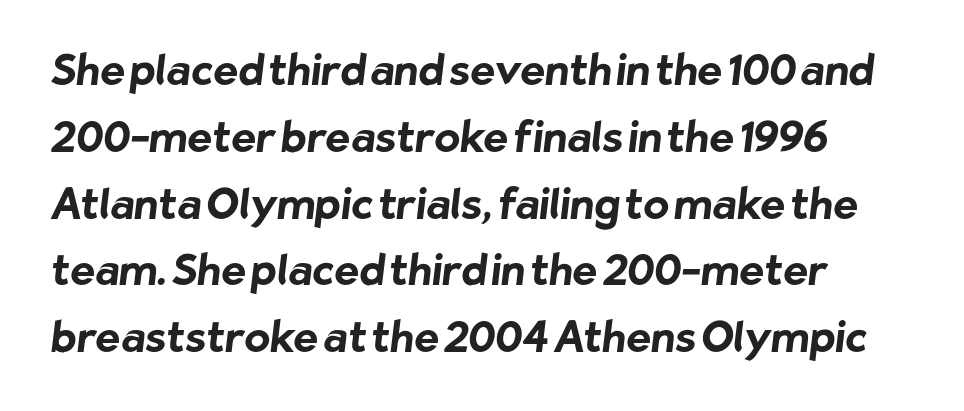
{"serif": "no", "bold": "yes", "weight": "bold", "width": "normal", "stroke_contrast": "low", "x_height": "medium", "monospaced": "no", "underline": "no", "align": "left", "line_spacing": "normal", "line_spacing_ratio": 1.59, "letter_spacing": "normal", "letter_spacing_em": 0.0, "glyph_px": 42}
